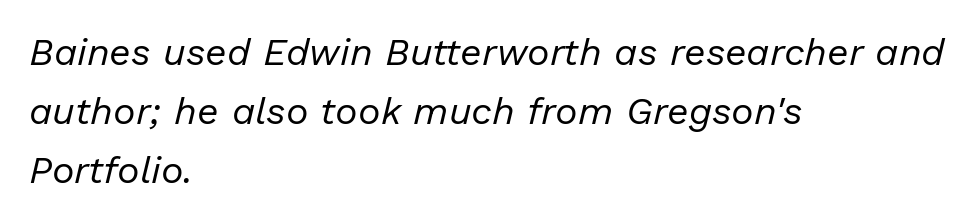
Q: Is the text bold? A: No.
Q: Is the text italic (slanted)? A: Yes, it leans right by about 13 degrees.
Q: Is the text underlined? A: No.
Q: How is the paragraph aligned? A: Left-aligned.
Q: Is the spacing between letters normal or unusually wide? A: Normal.
Q: Is the spacing between lines tight, normal or loose? A: Normal.
Q: Width (condensed, normal, or wide)? A: Normal.
Q: Stroke contrast? A: Low.
Q: x-height? A: Medium.
Q: Monospaced? A: No.
